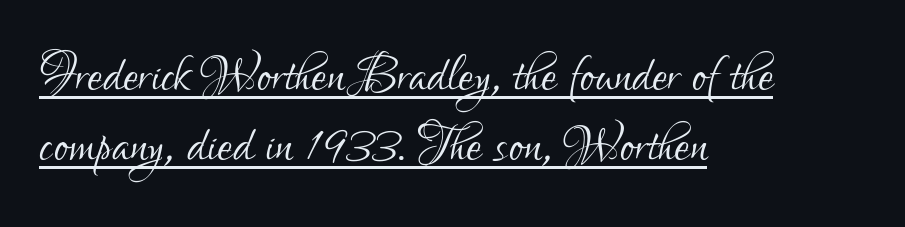
{"serif": "no", "bold": "no", "weight": "light", "width": "condensed", "stroke_contrast": "low", "x_height": "small", "monospaced": "no", "underline": "yes", "align": "left", "line_spacing": "tight", "line_spacing_ratio": 1.03, "letter_spacing": "normal", "letter_spacing_em": 0.0, "glyph_px": 68}
